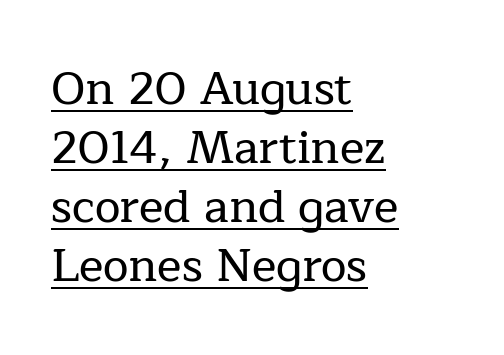
{"serif": "yes", "italic": "no", "width": "normal", "stroke_contrast": "low", "x_height": "medium", "monospaced": "no", "underline": "yes", "align": "left", "line_spacing": "normal", "line_spacing_ratio": 1.28, "letter_spacing": "normal", "letter_spacing_em": 0.0, "glyph_px": 46}
